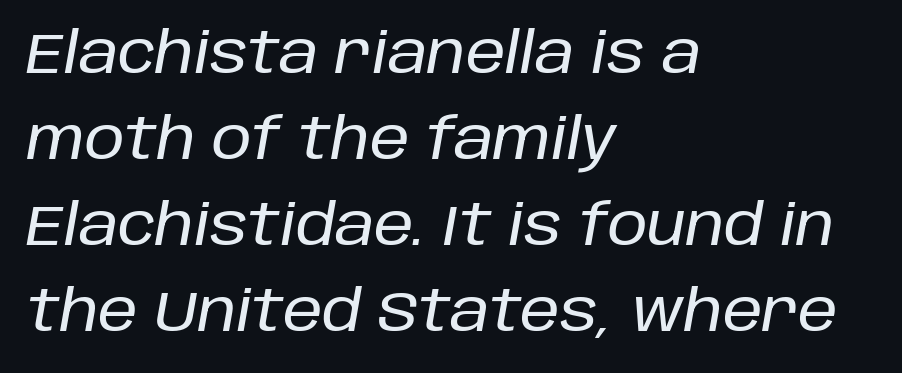
The image shows 57 px text type, italic (leaning right); set left-aligned, normal line spacing (1.51x), normal letter spacing, not underlined; low stroke contrast and a large x-height.
